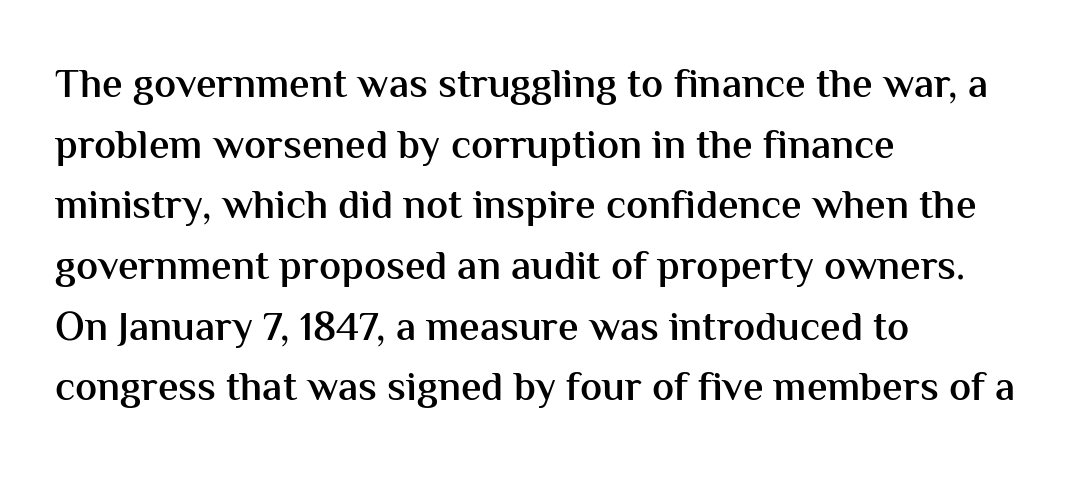
Line spacing here is normal. The face used here is proportionally spaced, like ordinary book or web type. The specimen reads as upright at a glance. In terms of weight, the rendering is demibold, just under bold. These lines are set flush left with a ragged right edge.
